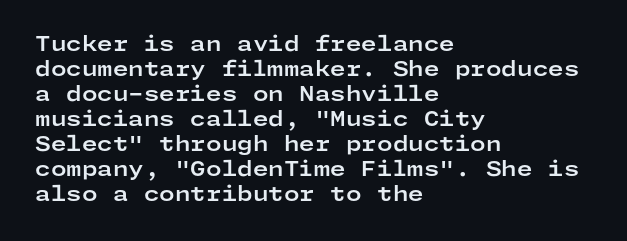
The image shows 20 px bold type, upright; set left-aligned, normal line spacing (1.25x), normal letter spacing, not underlined.
